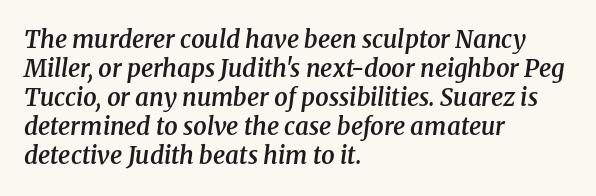
The image shows 24 px text type, italic (leaning right); set left-aligned, line spacing 1.21x, normal letter spacing, not underlined.
